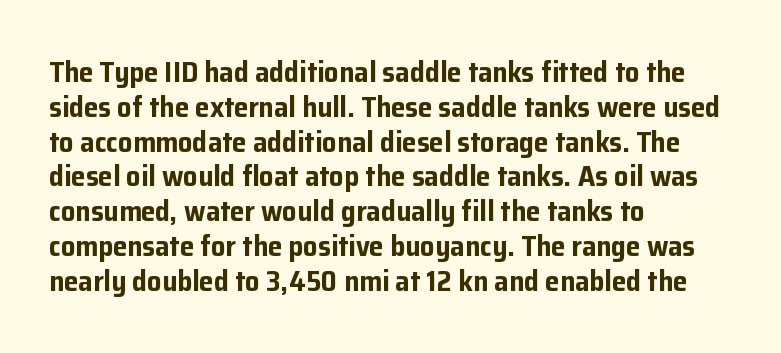
{"serif": "no", "italic": "no", "bold": "yes", "weight": "bold", "width": "normal", "stroke_contrast": "low", "x_height": "medium", "monospaced": "no", "underline": "no", "align": "left", "line_spacing_ratio": 1.2, "letter_spacing": "normal", "letter_spacing_em": 0.0, "glyph_px": 29}
